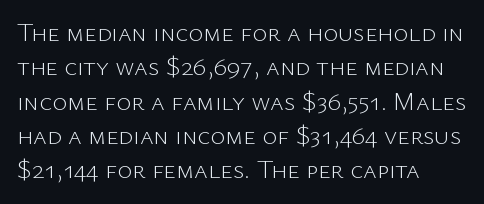
The image shows 26 px text type, upright; set left-aligned, normal line spacing (1.32x), normal letter spacing, not underlined.
